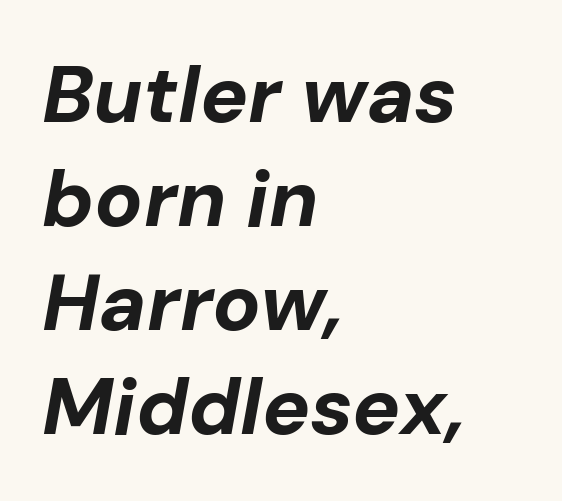
Q: Is the text bold? A: Yes.
Q: Is the text italic (slanted)? A: Yes, it leans right by about 10 degrees.
Q: Is the text underlined? A: No.
Q: How is the paragraph aligned? A: Left-aligned.
Q: Is the spacing between letters normal or unusually wide? A: Normal.
Q: Is the spacing between lines tight, normal or loose? A: Normal.
Q: Width (condensed, normal, or wide)? A: Normal.
Q: Stroke contrast? A: Low.
Q: x-height? A: Medium.
Q: Monospaced? A: No.
